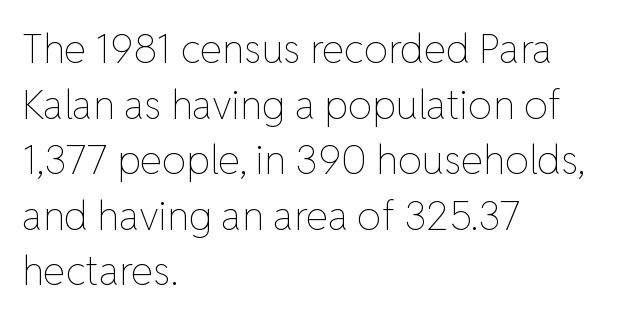
The image shows 40 px thin type, upright; set left-aligned, normal line spacing (1.39x), normal letter spacing, not underlined; low stroke contrast and a medium x-height.
